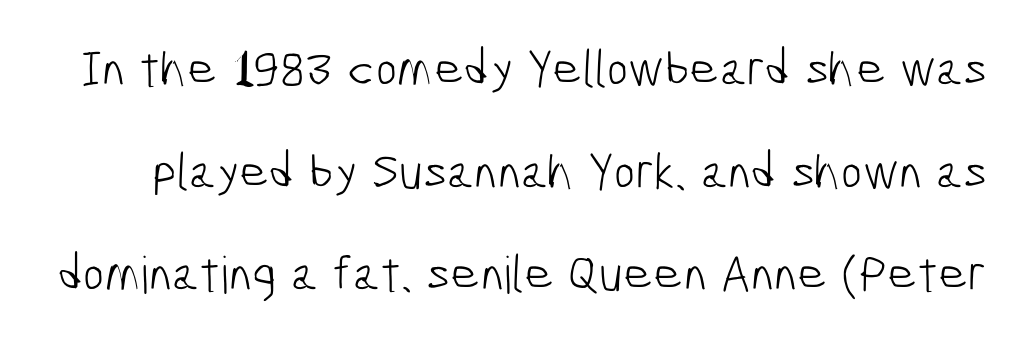
Q: Is the text bold? A: No.
Q: Is the typeface a serif or a sans-serif typeface? A: Sans-serif.
Q: Is the text underlined? A: No.
Q: Is the spacing between letters normal or unusually wide? A: Normal.
Q: Is the spacing between lines tight, normal or loose? A: Loose.
Q: Width (condensed, normal, or wide)? A: Condensed.
Q: Stroke contrast? A: Low.
Q: x-height? A: Medium.
Q: Monospaced? A: No.
